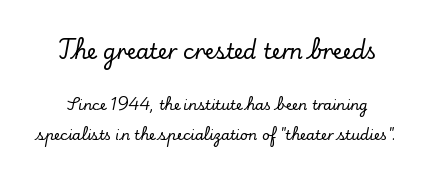
The image shows 21 px text type; set centered, loose line spacing (2.12x), normal letter spacing, not underlined; the first (top) block is 1.5x larger.
